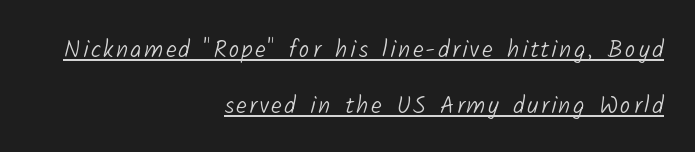
What decoration does the sample have? An underline. Every row of glyphs terminates at an identical x-position on the right. Think standard paragraph weight, or any step lighter than that. The block of text is sparse from top to bottom, with ample space between rows.
